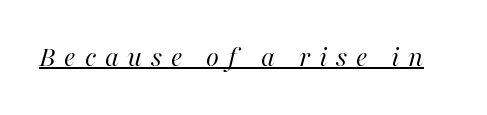
The image shows 30 px regular-weight type, italic (leaning right); set unusually wide letter spacing (+0.29 em), underlined; high stroke contrast and a medium x-height.
